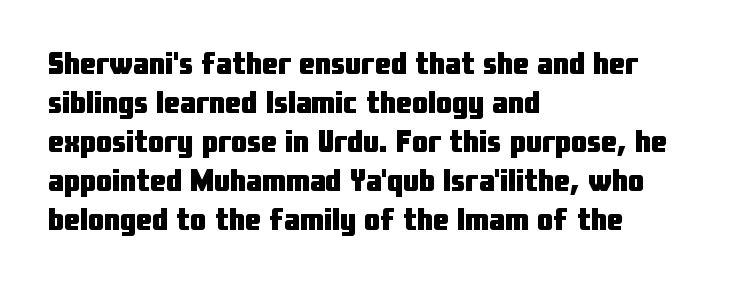
The gaps between neighbouring characters are ordinary and unremarkable. Notice how thick the strokes are: this is what a full bold looks like. Each letter keeps its own natural width here, so spacing adapts to shape. What kind of face is this? One without serifs — a sans.
